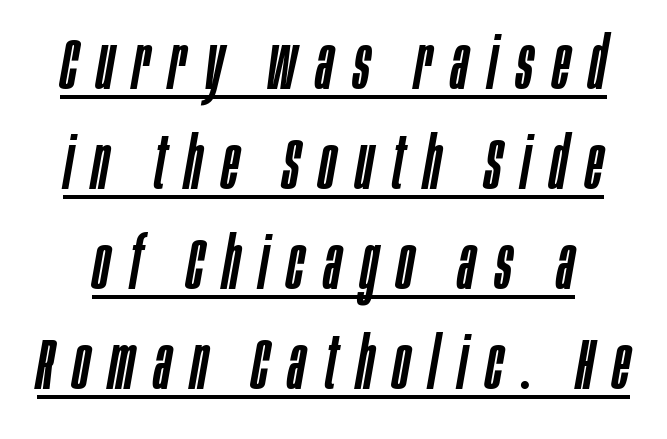
Spacing verdict: proportional, widths tailored to each character. The words here are underlined. If you drew a line through each stem, it would be angled. Does extra space separate the letters? Yes, quite a lot of it.
